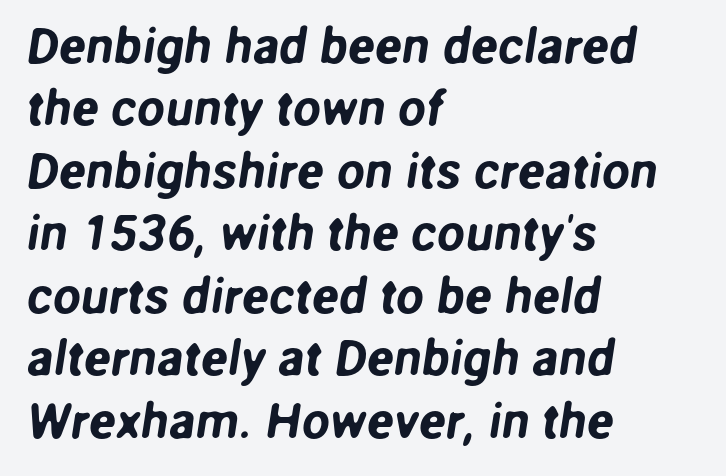
{"serif": "no", "width": "normal", "stroke_contrast": "low", "x_height": "medium", "monospaced": "no", "underline": "no", "align": "left", "line_spacing": "normal", "line_spacing_ratio": 1.25, "letter_spacing": "normal", "letter_spacing_em": 0.0, "glyph_px": 50}
